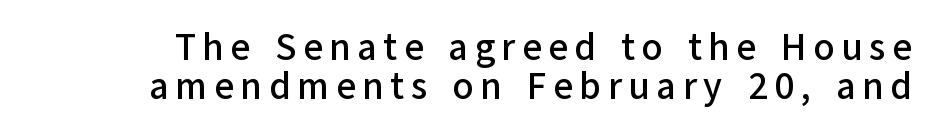
The image shows 38 px sans-serif type, upright; set tight line spacing (1.03x), not underlined; low stroke contrast and a medium x-height.
